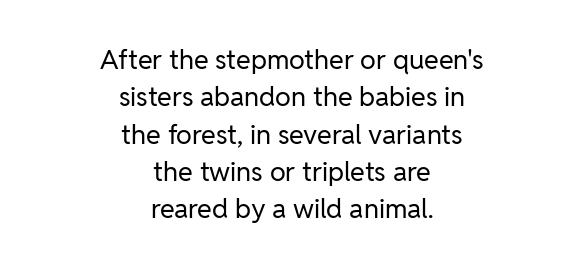
The image shows 27 px text type, upright; set centered, normal line spacing (1.38x), normal letter spacing, not underlined.
